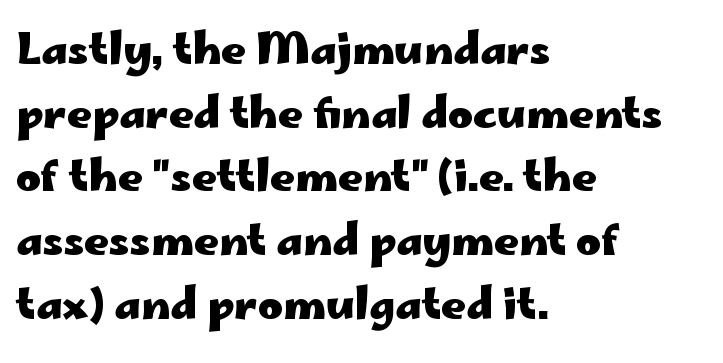
You could not count columns in this text — the font is proportionally spaced. Does the copy run flush right? No — it runs flush left. Regarding leading, the lines here are spaced in the standard way. The passage shown is typeset with a sans-serif family.
